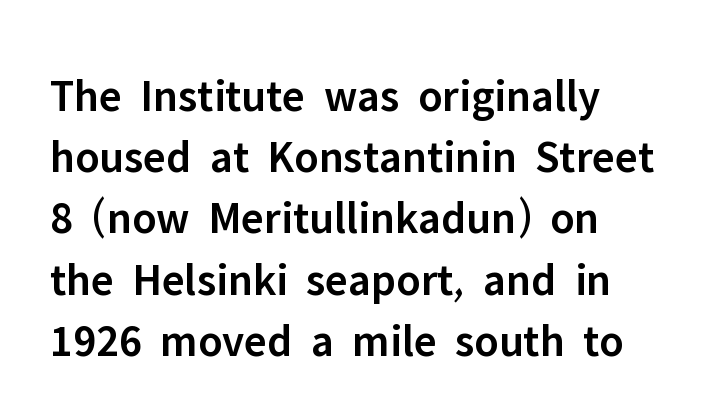
{"serif": "no", "italic": "no", "bold": "semi", "weight": "semibold", "width": "normal", "stroke_contrast": "low", "x_height": "medium", "monospaced": "no", "underline": "no", "align": "left", "line_spacing": "normal", "line_spacing_ratio": 1.33, "letter_spacing": "normal", "letter_spacing_em": 0.0, "glyph_px": 46}
